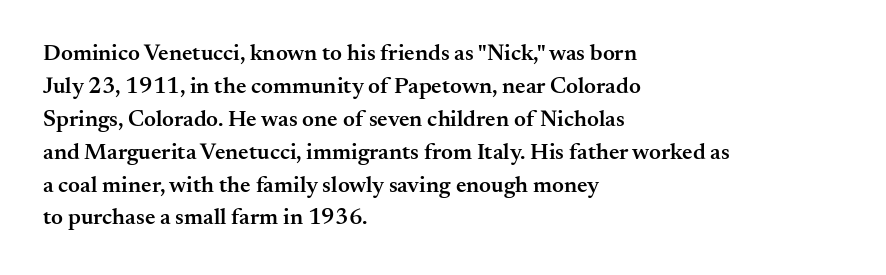
The image shows 23 px text type, upright; set left-aligned, normal line spacing (1.43x), normal letter spacing, not underlined.
